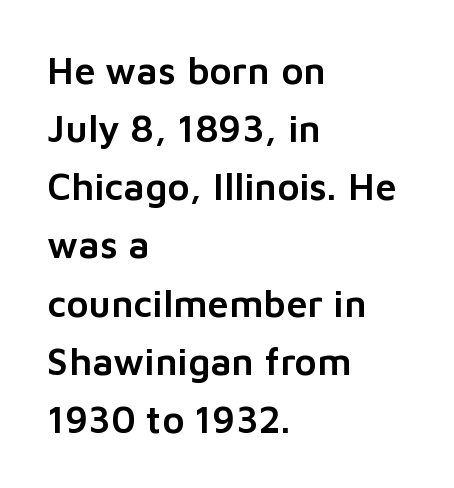
Q: Is the text italic (slanted)? A: No, it is upright.
Q: Is the typeface a serif or a sans-serif typeface? A: Sans-serif.
Q: Is the text underlined? A: No.
Q: How is the paragraph aligned? A: Left-aligned.
Q: Is the spacing between letters normal or unusually wide? A: Normal.
Q: Is the spacing between lines tight, normal or loose? A: Normal.
Q: Width (condensed, normal, or wide)? A: Normal.
Q: Stroke contrast? A: Low.
Q: x-height? A: Medium.
Q: Monospaced? A: No.
